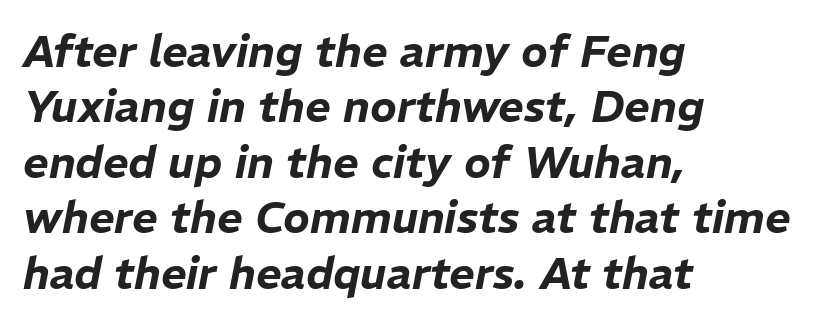
The image shows 44 px text type, italic (leaning right); set left-aligned, normal line spacing (1.26x), normal letter spacing, not underlined; low stroke contrast and a medium x-height.
